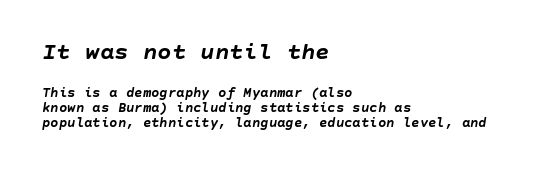
Q: Is the text bold? A: Yes.
Q: Is the text italic (slanted)? A: Yes, it leans right by about 10 degrees.
Q: Is the text underlined? A: No.
Q: How is the paragraph aligned? A: Left-aligned.
Q: Is the spacing between letters normal or unusually wide? A: Normal.
Q: Is the spacing between lines tight, normal or loose? A: Tight.
Q: Which block of text is set in a larger size, the first (top) or the second (bottom)? A: The first (top) one.
